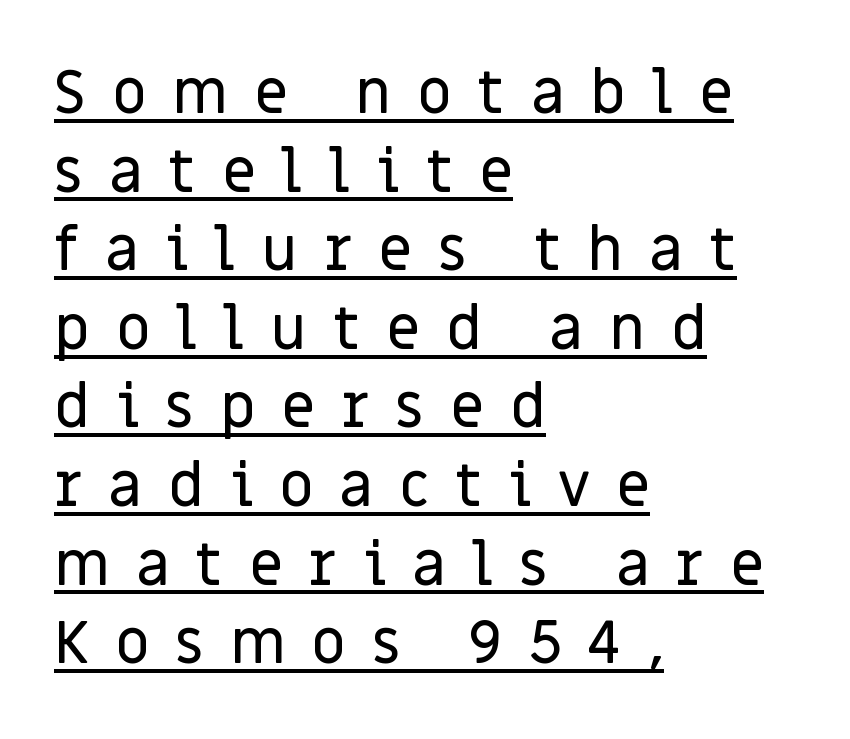
{"serif": "no", "italic": "no", "width": "normal", "stroke_contrast": "low", "x_height": "large", "monospaced": "no", "underline": "yes", "align": "left", "line_spacing": "normal", "line_spacing_ratio": 1.31, "letter_spacing": "wide", "letter_spacing_em": 0.43, "glyph_px": 60}
